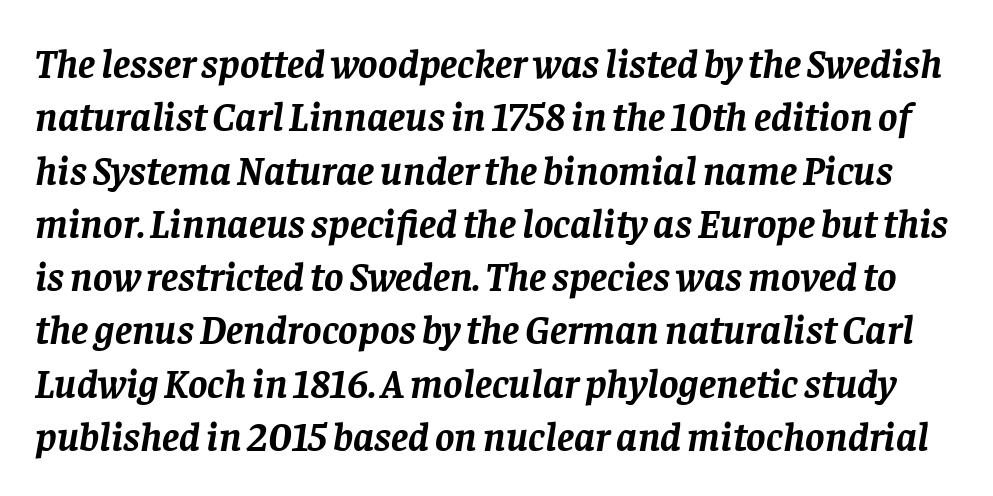
{"serif": "yes", "italic": "yes", "lean": "right", "slant_degrees": 8, "bold": "yes", "weight": "semibold", "width": "normal", "stroke_contrast": "low", "x_height": "large", "monospaced": "no", "underline": "no", "line_spacing": "normal", "line_spacing_ratio": 1.3, "letter_spacing": "normal", "letter_spacing_em": 0.0, "glyph_px": 41}
